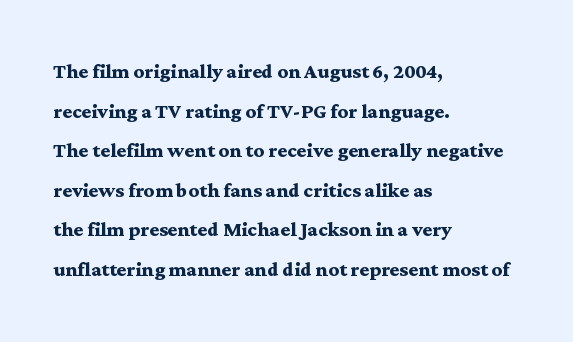
{"italic": "no", "bold": "yes", "underline": "no", "align": "left", "line_spacing": "normal", "line_spacing_ratio": 1.52, "letter_spacing": "normal", "letter_spacing_em": 0.0, "glyph_px": 26}
